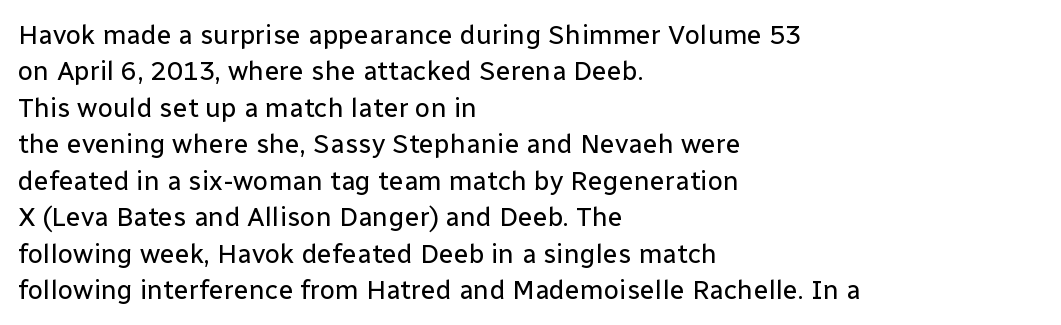
{"italic": "no", "bold": "no", "underline": "no", "align": "left", "line_spacing": "normal", "line_spacing_ratio": 1.35, "letter_spacing": "normal", "letter_spacing_em": 0.0, "glyph_px": 27}
